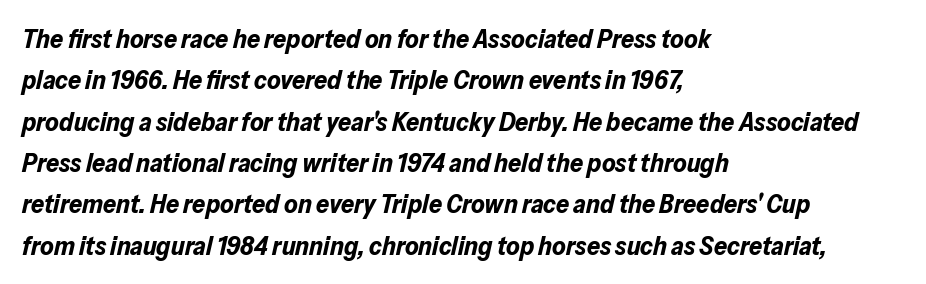
{"italic": "yes", "lean": "right", "slant_degrees": 13, "bold": "yes", "underline": "no", "align": "left", "line_spacing": "normal", "line_spacing_ratio": 1.59, "letter_spacing": "normal", "letter_spacing_em": 0.0, "glyph_px": 26}
